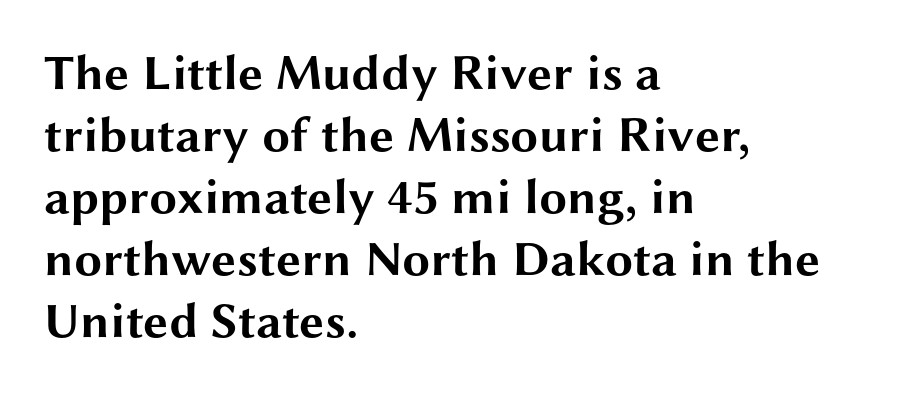
The image shows 50 px bold, wide sans-serif type, upright; set left-aligned, line spacing 1.24x, normal letter spacing, not underlined; medium stroke contrast and a medium x-height.
